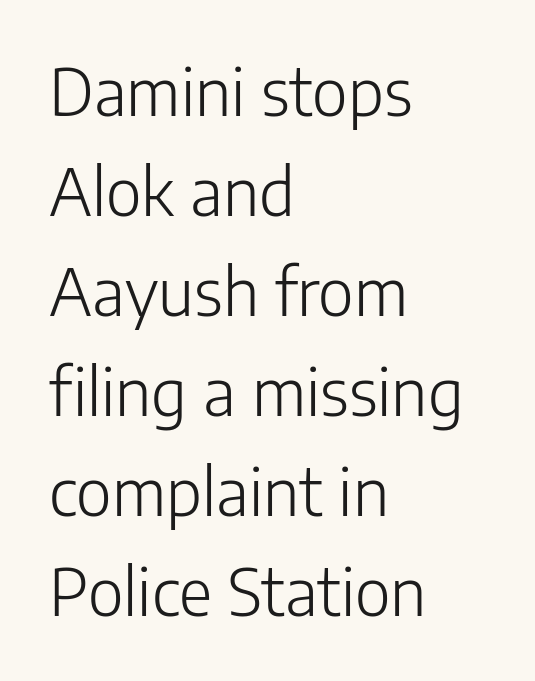
Q: Is the text bold? A: No.
Q: Is the text italic (slanted)? A: No, it is upright.
Q: Is the typeface a serif or a sans-serif typeface? A: Sans-serif.
Q: Is the text underlined? A: No.
Q: How is the paragraph aligned? A: Left-aligned.
Q: Is the spacing between letters normal or unusually wide? A: Normal.
Q: Is the spacing between lines tight, normal or loose? A: Normal.
Q: Width (condensed, normal, or wide)? A: Normal.
Q: Stroke contrast? A: Low.
Q: x-height? A: Medium.
Q: Monospaced? A: No.
